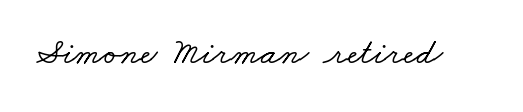
The image shows 37 px wide serif type; set normal letter spacing, not underlined; low stroke contrast and a small x-height.
